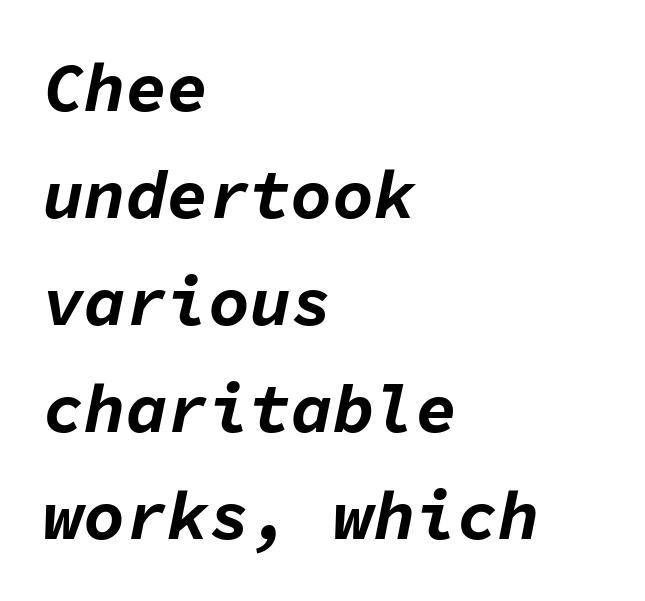
The image shows 69 px bold type, italic (leaning right), monospaced; set left-aligned, normal line spacing (1.55x), normal letter spacing, not underlined; low stroke contrast and a medium x-height.
